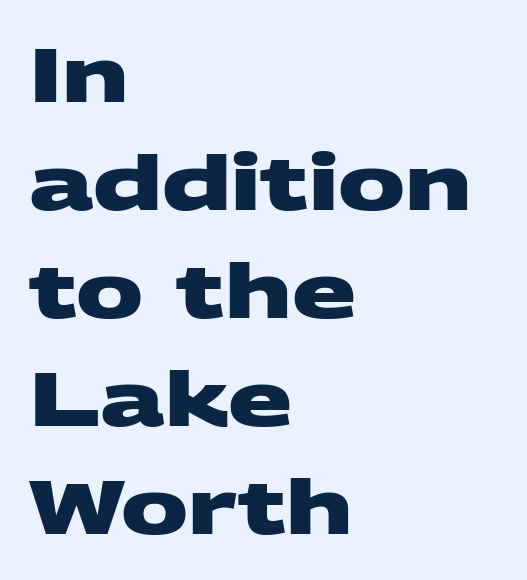
Observe the absence of serifs on each vertical stroke in this sample. The characters look thick and weighty, a clear bold. Successive baselines arrive at the customary interval. Line beginnings align vertically; line endings do not.
